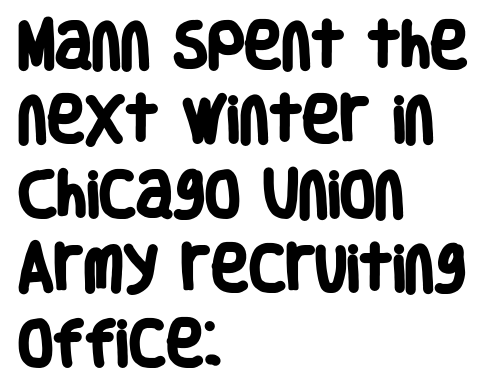
Type without underlining. These lines are composed in type without serifs. Note the varied advance widths — an 'i' is clearly narrower than an 'm'. The passage is arranged the way most books set body copy — flush left. The block of text has a typical density, with ordinary space between rows.
